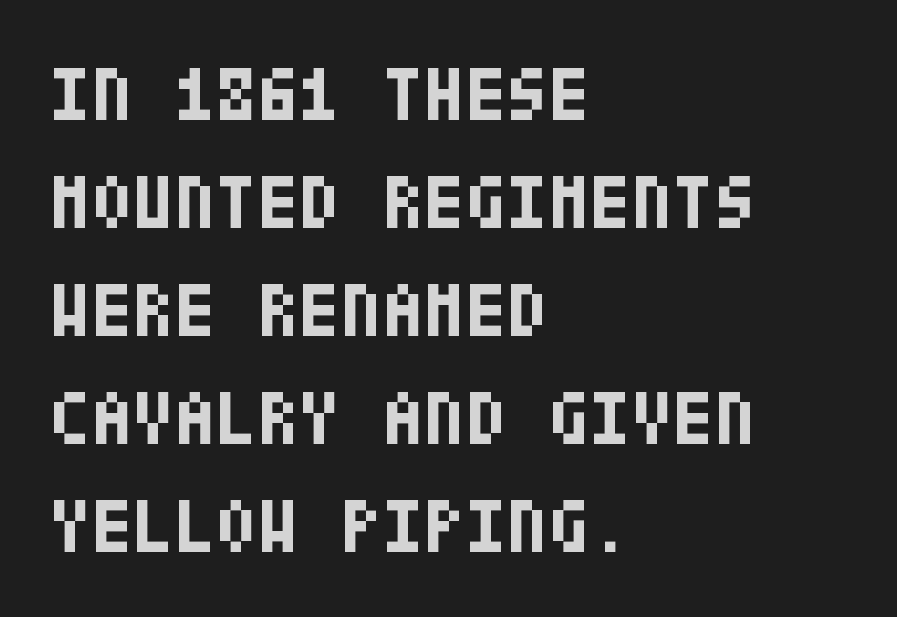
{"serif": "no", "italic": "no", "bold": "yes", "weight": "bold", "width": "condensed", "stroke_contrast": "low", "x_height": "large", "underline": "no", "align": "left", "line_spacing": "normal", "line_spacing_ratio": 1.42, "letter_spacing": "normal", "letter_spacing_em": 0.0, "glyph_px": 76}
